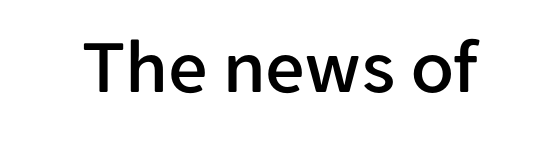
The image shows 78 px sans-serif type, upright; set normal letter spacing, not underlined; low stroke contrast and a medium x-height.
